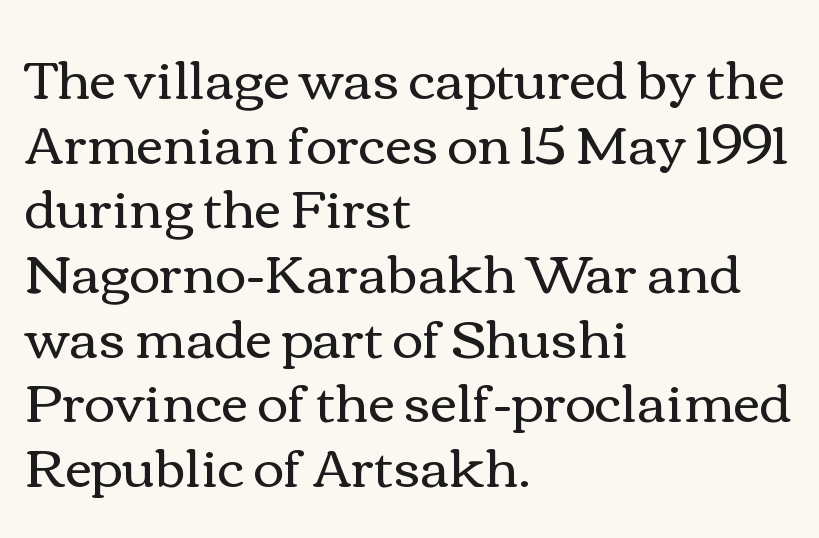
{"italic": "no", "bold": "no", "weight": "regular", "width": "wide", "x_height": "medium", "monospaced": "no", "underline": "no", "align": "left", "line_spacing_ratio": 1.22, "letter_spacing": "normal", "letter_spacing_em": 0.0, "glyph_px": 53}
